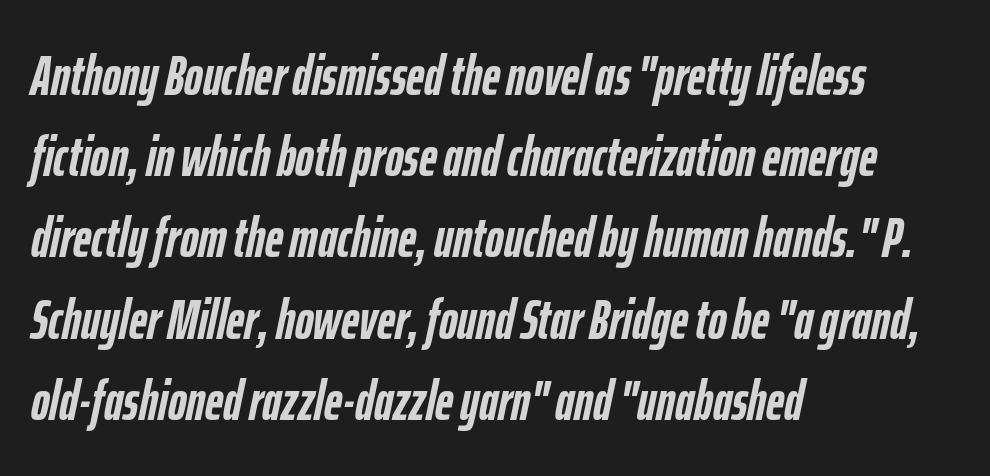
Q: Is the text bold? A: Yes.
Q: Is the text italic (slanted)? A: Yes, it leans right by about 12 degrees.
Q: Is the text underlined? A: No.
Q: How is the paragraph aligned? A: Left-aligned.
Q: Is the spacing between letters normal or unusually wide? A: Normal.
Q: Is the spacing between lines tight, normal or loose? A: Normal.
Q: Width (condensed, normal, or wide)? A: Condensed.
Q: Stroke contrast? A: Low.
Q: x-height? A: Medium.
Q: Monospaced? A: No.
